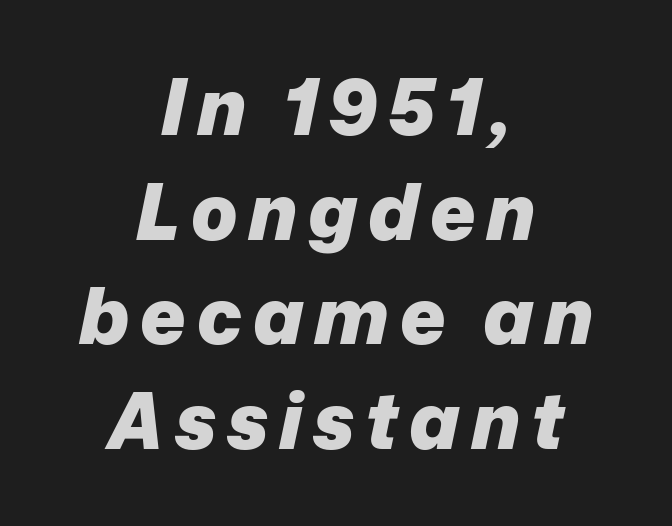
Q: Is the text bold? A: Yes.
Q: Is the text italic (slanted)? A: Yes, it leans right by about 12 degrees.
Q: Is the text underlined? A: No.
Q: How is the paragraph aligned? A: Centered.
Q: Is the spacing between lines tight, normal or loose? A: Normal.
Q: Width (condensed, normal, or wide)? A: Normal.
Q: Stroke contrast? A: Low.
Q: x-height? A: Medium.
Q: Monospaced? A: No.
